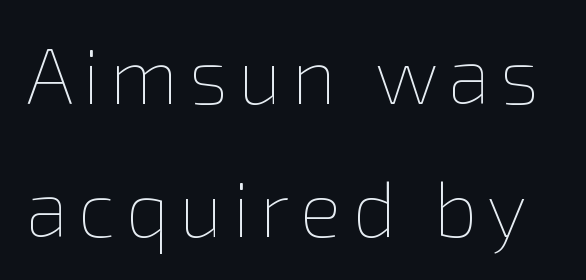
Q: Is the text bold? A: No.
Q: Is the text italic (slanted)? A: No, it is upright.
Q: Is the text underlined? A: No.
Q: Width (condensed, normal, or wide)? A: Normal.
Q: Stroke contrast? A: Low.
Q: x-height? A: Medium.
Q: Monospaced? A: No.
